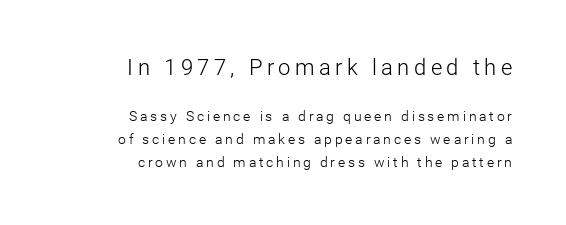
{"italic": "no", "bold": "no", "underline": "no", "align": "right", "line_spacing": "normal", "line_spacing_ratio": 1.64, "letter_spacing": "wide", "letter_spacing_em": 0.2, "larger_block": "first", "size_ratio": 1.57, "glyph_px": 22}
